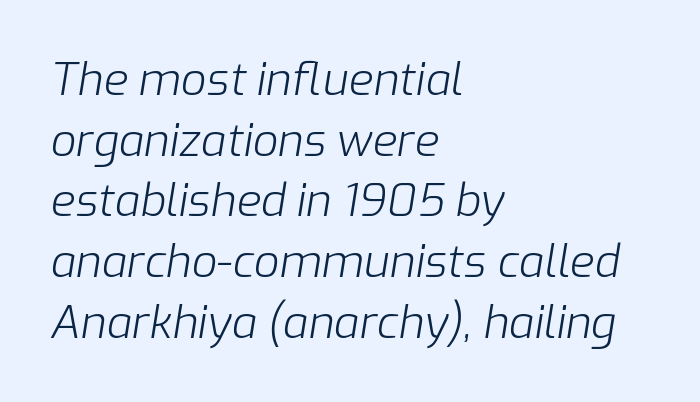
The image shows 45 px light type, italic (leaning right); set left-aligned, normal line spacing (1.35x), normal letter spacing, not underlined; low stroke contrast and a medium x-height.
